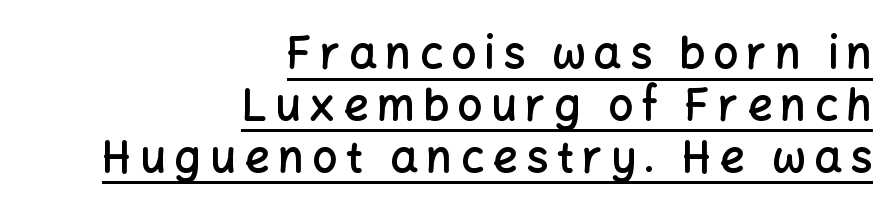
The type family on display is of the sans-serif kind. You can see a thin bar hugging the bottom of the glyphs. The text block is weighted toward the right margin, trailing off unevenly leftward. Set as a demibold, roughly 600 on the weight scale. No italicization has been applied; the sample stays upright.
